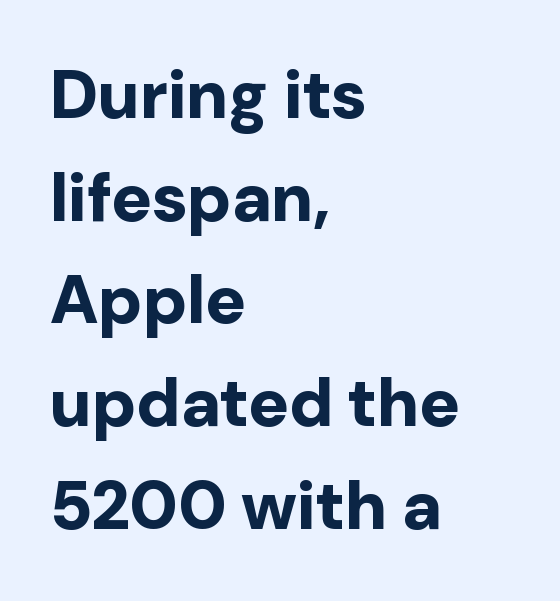
Q: Is the text bold? A: Yes.
Q: Is the text italic (slanted)? A: No, it is upright.
Q: Is the typeface a serif or a sans-serif typeface? A: Sans-serif.
Q: Is the text underlined? A: No.
Q: How is the paragraph aligned? A: Left-aligned.
Q: Is the spacing between letters normal or unusually wide? A: Normal.
Q: Is the spacing between lines tight, normal or loose? A: Normal.
Q: Width (condensed, normal, or wide)? A: Normal.
Q: Stroke contrast? A: Low.
Q: x-height? A: Medium.
Q: Monospaced? A: No.
